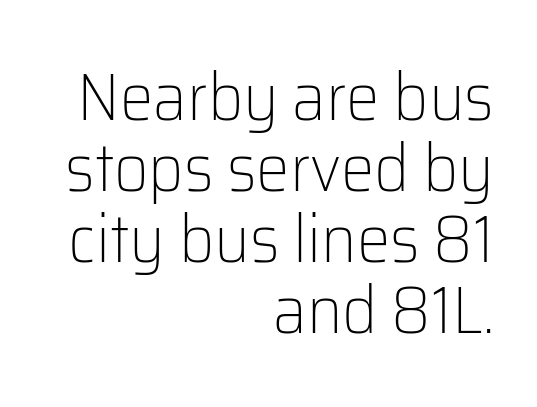
Q: Is the text bold? A: No.
Q: Is the text italic (slanted)? A: No, it is upright.
Q: Is the typeface a serif or a sans-serif typeface? A: Sans-serif.
Q: Is the text underlined? A: No.
Q: How is the paragraph aligned? A: Right-aligned.
Q: Is the spacing between letters normal or unusually wide? A: Normal.
Q: Is the spacing between lines tight, normal or loose? A: Tight.
Q: Width (condensed, normal, or wide)? A: Normal.
Q: Stroke contrast? A: Low.
Q: x-height? A: Medium.
Q: Monospaced? A: No.
